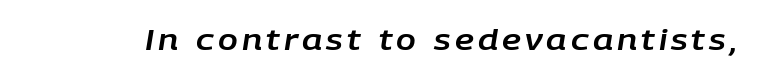
{"italic": "yes", "lean": "right", "slant_degrees": 9, "width": "normal", "stroke_contrast": "low", "x_height": "large", "monospaced": "no", "underline": "no", "glyph_px": 29}
